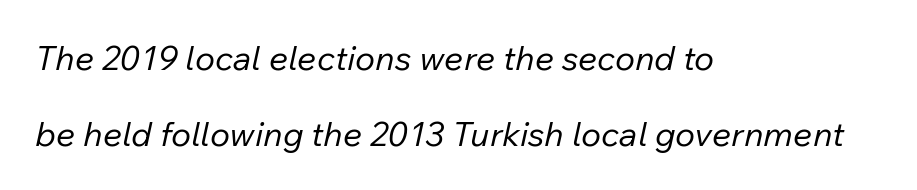
The image shows 34 px regular-weight type, italic (leaning right); set left-aligned, loose line spacing (2.23x), normal letter spacing, not underlined; low stroke contrast and a medium x-height.
